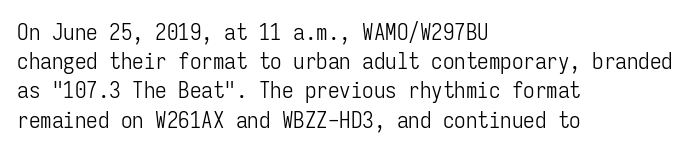
The image shows 23 px text type, upright; set left-aligned, normal line spacing (1.27x), normal letter spacing, not underlined.
